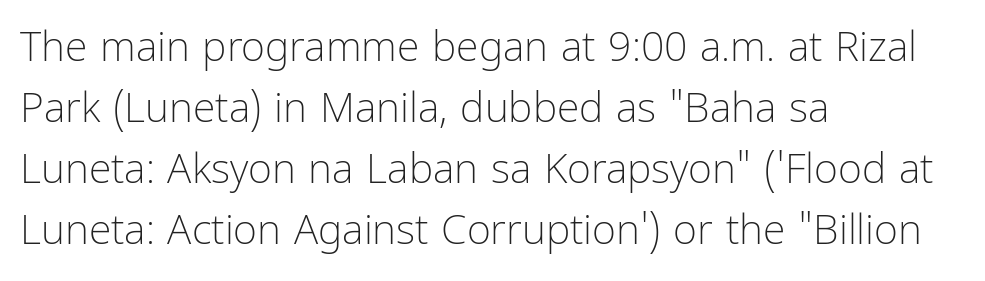
The image shows 41 px light, condensed sans-serif type, upright; set left-aligned, normal line spacing (1.49x), normal letter spacing, not underlined; low stroke contrast and a medium x-height.
